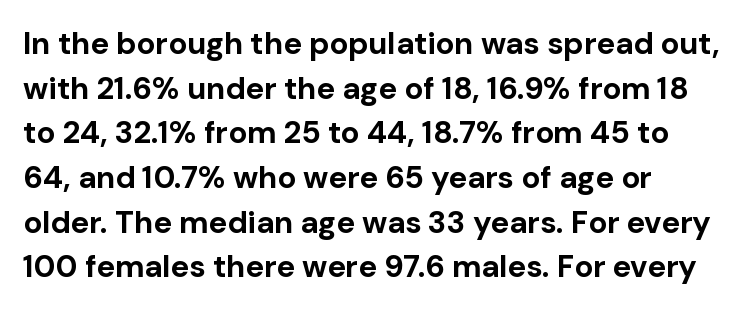
The image shows 31 px bold sans-serif type, upright; set left-aligned, normal line spacing (1.44x), normal letter spacing, not underlined; low stroke contrast and a medium x-height.
